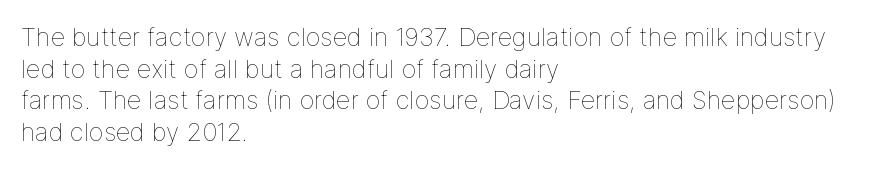
The characters are drawn with everyday or finer stroke widths. The string is rendered with underlining switched off. Leading matches the norm, producing a regular column. This sample uses plain, unmodified letter spacing.
